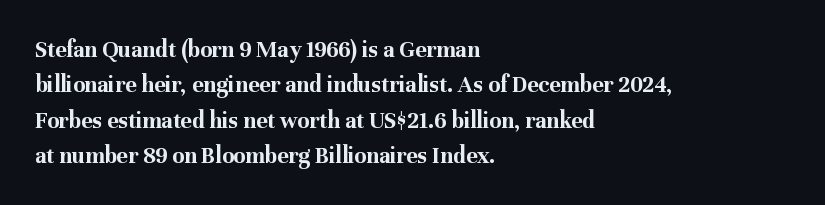
The baseline area is clear. Rendered with straight, roman letterforms. The face used here has the dense, thick strokes of a bold. One-word summary of the alignment: left.
